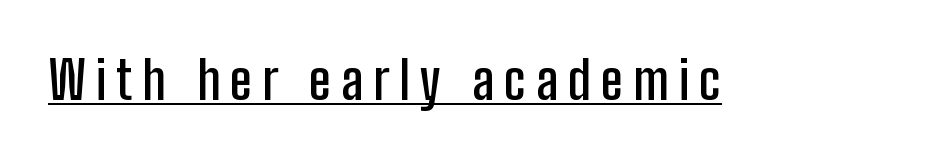
{"serif": "no", "italic": "no", "bold": "semi", "weight": "semibold", "width": "condensed", "stroke_contrast": "low", "x_height": "medium", "monospaced": "no", "underline": "yes", "glyph_px": 52}
